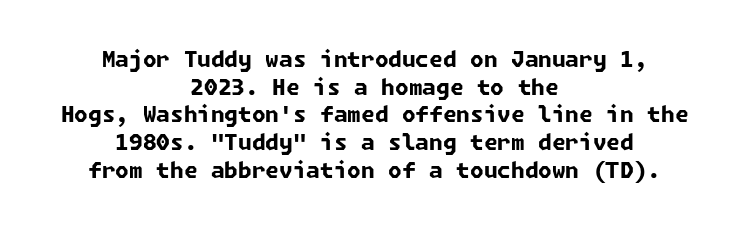
The image shows 22 px bold type; set centered, normal line spacing (1.26x), normal letter spacing, not underlined.
